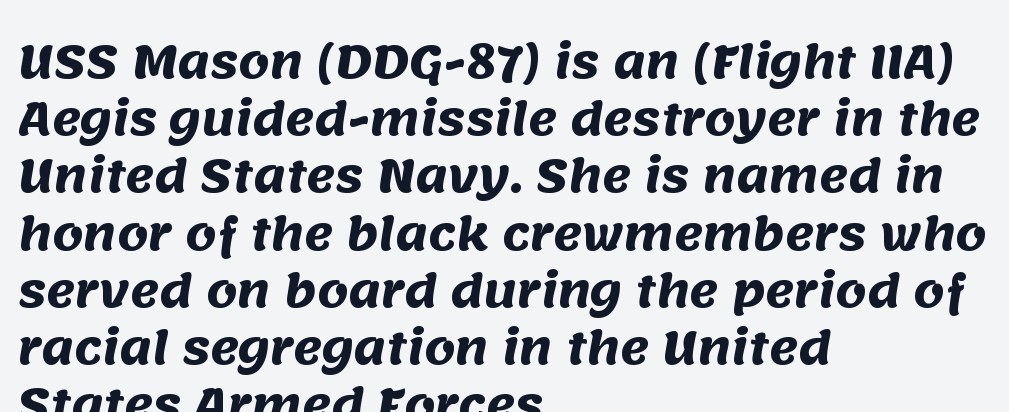
{"serif": "no", "bold": "yes", "weight": "heavy", "width": "normal", "stroke_contrast": "medium", "x_height": "large", "monospaced": "no", "underline": "no", "align": "left", "line_spacing": "normal", "line_spacing_ratio": 1.3, "letter_spacing": "normal", "letter_spacing_em": 0.0, "glyph_px": 44}
